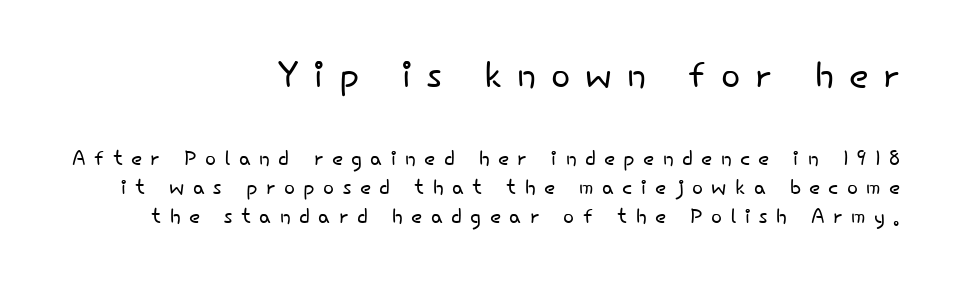
Q: Is the text bold? A: No.
Q: Is the text italic (slanted)? A: No, it is upright.
Q: Is the typeface a serif or a sans-serif typeface? A: Sans-serif.
Q: Is the text underlined? A: No.
Q: How is the paragraph aligned? A: Right-aligned.
Q: Is the spacing between letters normal or unusually wide? A: Unusually wide.
Q: Is the spacing between lines tight, normal or loose? A: Tight.
Q: Which block of text is set in a larger size, the first (top) or the second (bottom)? A: The first (top) one.
Q: Width (condensed, normal, or wide)? A: Normal.
Q: Stroke contrast? A: Low.
Q: x-height? A: Small.
Q: Monospaced? A: No.
